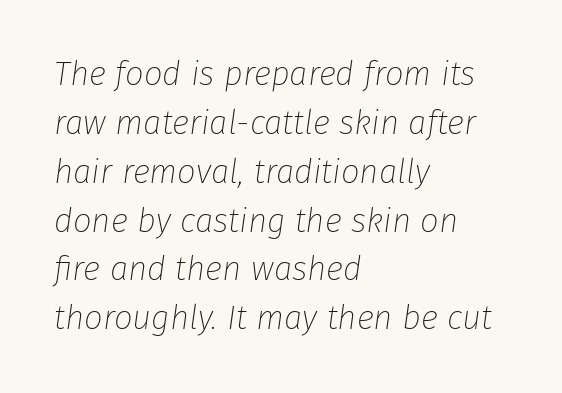
{"italic": "yes", "lean": "right", "slant_degrees": 8, "bold": "no", "weight": "thin", "width": "normal", "stroke_contrast": "low", "x_height": "medium", "monospaced": "no", "underline": "no", "align": "left", "line_spacing": "normal", "line_spacing_ratio": 1.48, "letter_spacing": "normal", "letter_spacing_em": 0.0, "glyph_px": 33}
